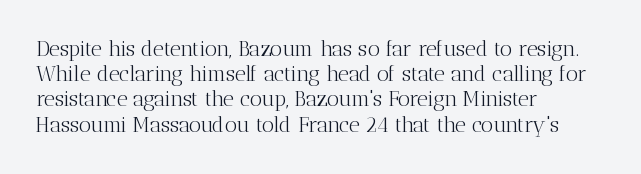
Q: Is the text bold? A: No.
Q: Is the text italic (slanted)? A: No, it is upright.
Q: Is the text underlined? A: No.
Q: How is the paragraph aligned? A: Left-aligned.
Q: Is the spacing between letters normal or unusually wide? A: Normal.
